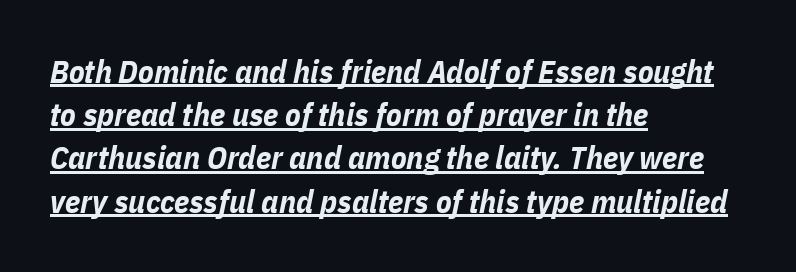
Q: Is the text bold? A: Yes.
Q: Is the text italic (slanted)? A: Yes, it leans right by about 11 degrees.
Q: Is the text underlined? A: Yes.
Q: How is the paragraph aligned? A: Left-aligned.
Q: Is the spacing between letters normal or unusually wide? A: Normal.
Q: Is the spacing between lines tight, normal or loose? A: Normal.
Q: Width (condensed, normal, or wide)? A: Condensed.
Q: Stroke contrast? A: Low.
Q: x-height? A: Medium.
Q: Monospaced? A: No.
